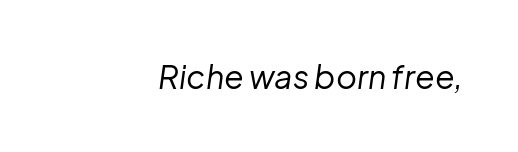
The image shows 32 px regular-weight type, italic (leaning right); set right-aligned, normal letter spacing, not underlined; low stroke contrast and a medium x-height.
